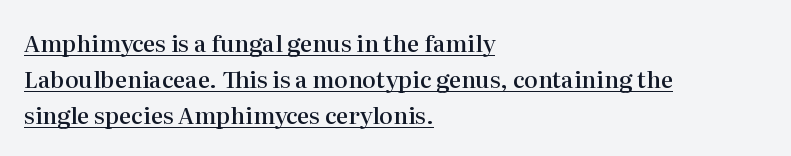
The image shows 23 px text type, upright; set left-aligned, normal line spacing (1.56x), normal letter spacing, underlined.
